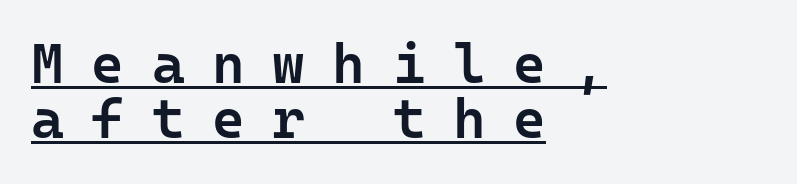
You could barely slide anything between these rows. The font family rendered here belongs to the sans-serif group. The face used here is monospaced, like something from a code editor. Posture: straight, roman, zero tilt.
